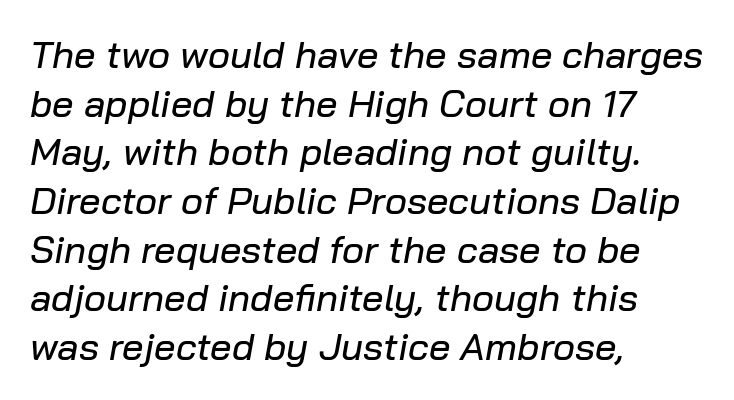
Q: Is the text italic (slanted)? A: Yes, it leans right by about 10 degrees.
Q: Is the text underlined? A: No.
Q: How is the paragraph aligned? A: Left-aligned.
Q: Is the spacing between letters normal or unusually wide? A: Normal.
Q: Is the spacing between lines tight, normal or loose? A: Normal.
Q: Width (condensed, normal, or wide)? A: Normal.
Q: Stroke contrast? A: Low.
Q: x-height? A: Medium.
Q: Monospaced? A: No.
